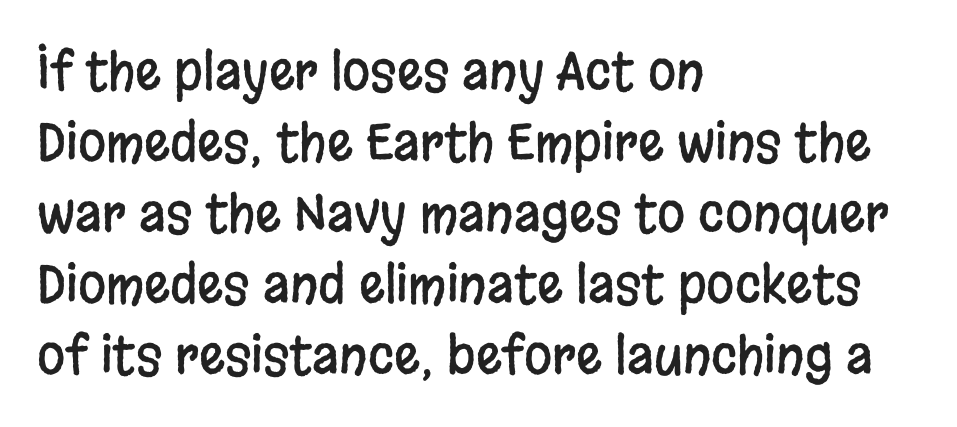
Has an underline been added? It has not. Is this a fixed-width face? No — the glyphs have proportional, varying widths. Every stem runs plumb, perpendicular to the baseline. In terms of leading, this rendering sits right in the middle.
